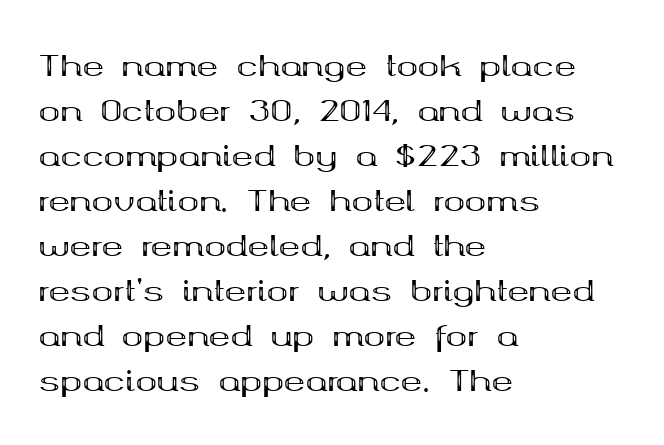
The letters stand upright; this is a roman face. If you measured baseline to baseline, you'd find a middling distance. Nobody touched the tracking dial on this one. The foot of each line stays bare and open.
